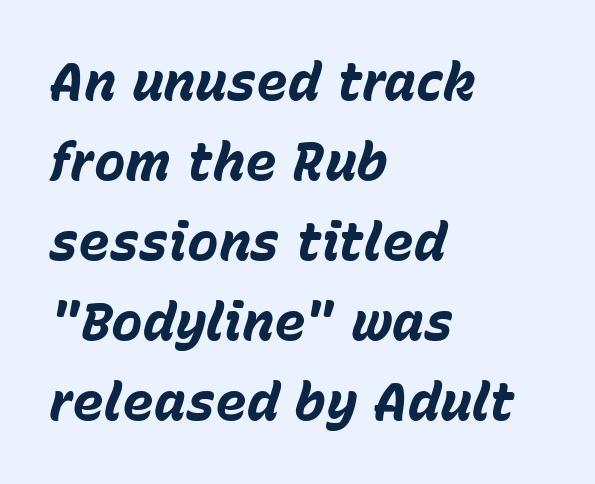
A normal amount of white space separates one row of letters from the next. Designer's note — italics engaged. Horizontally, the lines are justified to the leading edge only. The strip under each line holds only bare page. The rendering keeps characters at their native spacing. You could not count columns in this text — the font is proportionally spaced.
